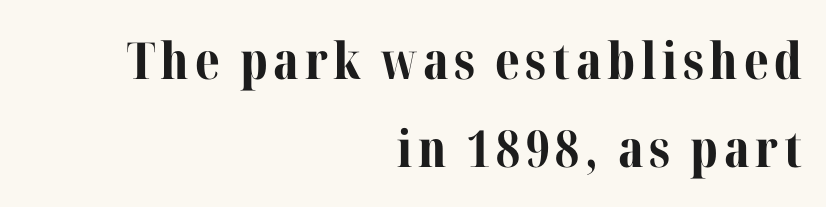
{"serif": "yes", "italic": "no", "bold": "yes", "weight": "bold", "width": "normal", "stroke_contrast": "medium", "x_height": "medium", "monospaced": "no", "underline": "no", "align": "right", "line_spacing_ratio": 1.73, "glyph_px": 51}
